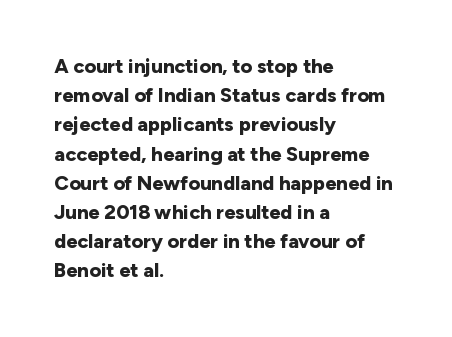
{"italic": "no", "bold": "yes", "underline": "no", "align": "left", "line_spacing": "normal", "line_spacing_ratio": 1.46, "letter_spacing": "normal", "letter_spacing_em": 0.0, "glyph_px": 20}
